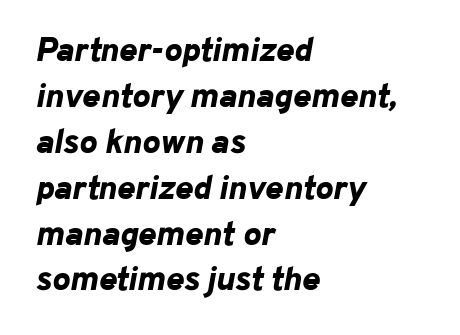
You could not count columns in this text — the font is proportionally spaced. Compared with typical body copy, the letter spacing here is the same. The passage shown stacks its lines at a standard gap. Rendered with sloped, italic letterforms.
